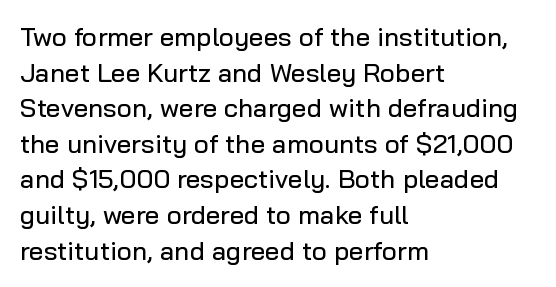
Q: Is the text italic (slanted)? A: No, it is upright.
Q: Is the text underlined? A: No.
Q: How is the paragraph aligned? A: Left-aligned.
Q: Is the spacing between letters normal or unusually wide? A: Normal.
Q: Is the spacing between lines tight, normal or loose? A: Normal.
